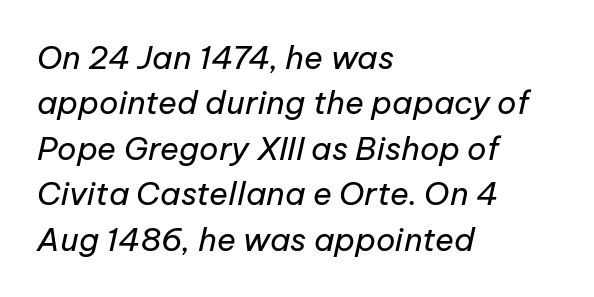
{"italic": "yes", "lean": "right", "slant_degrees": 12, "bold": "no", "weight": "regular", "width": "normal", "stroke_contrast": "low", "x_height": "medium", "monospaced": "no", "underline": "no", "align": "left", "line_spacing": "normal", "line_spacing_ratio": 1.42, "letter_spacing": "normal", "letter_spacing_em": 0.0, "glyph_px": 32}
